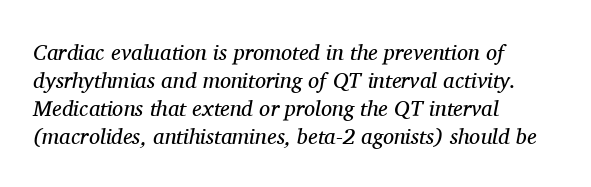
{"italic": "yes", "lean": "right", "slant_degrees": 11, "bold": "no", "underline": "no", "align": "left", "line_spacing": "normal", "line_spacing_ratio": 1.27, "letter_spacing": "normal", "letter_spacing_em": 0.0, "glyph_px": 22}
